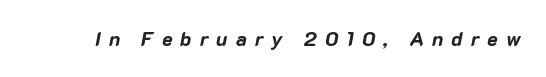
{"italic": "yes", "lean": "right", "slant_degrees": 10, "bold": "yes", "underline": "no", "letter_spacing": "wide", "letter_spacing_em": 0.4, "glyph_px": 20}
